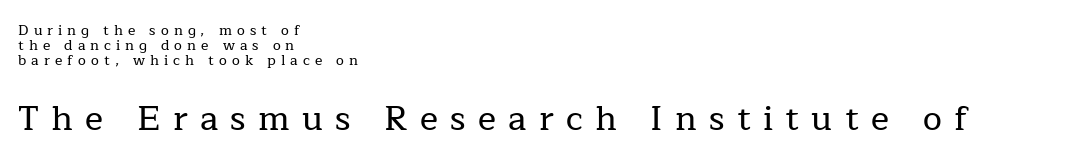
{"serif": "yes", "italic": "no", "width": "normal", "stroke_contrast": "low", "x_height": "medium", "monospaced": "no", "underline": "no", "align": "left", "line_spacing": "tight", "line_spacing_ratio": 1.07, "letter_spacing": "wide", "letter_spacing_em": 0.36, "larger_block": "second", "size_ratio": 2.43, "glyph_px": 34}
